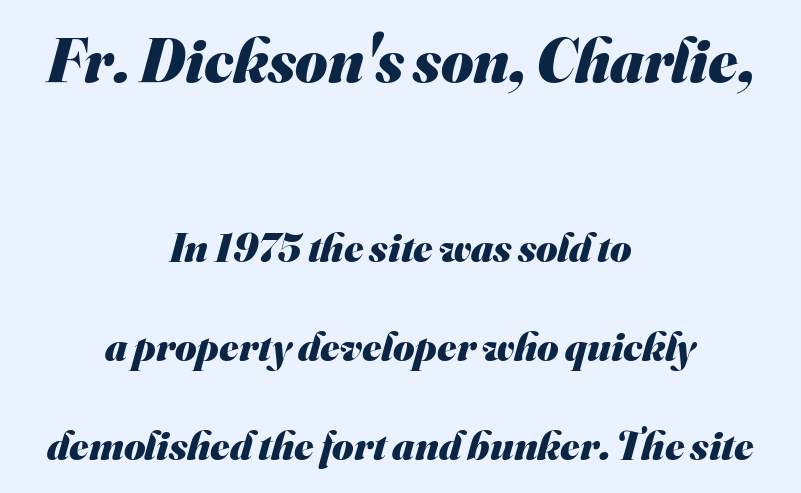
Q: Is the text bold? A: Yes.
Q: Is the typeface a serif or a sans-serif typeface? A: Sans-serif.
Q: Is the text underlined? A: No.
Q: How is the paragraph aligned? A: Centered.
Q: Is the spacing between letters normal or unusually wide? A: Normal.
Q: Is the spacing between lines tight, normal or loose? A: Loose.
Q: Which block of text is set in a larger size, the first (top) or the second (bottom)? A: The first (top) one.
Q: Width (condensed, normal, or wide)? A: Normal.
Q: Stroke contrast? A: Medium.
Q: x-height? A: Small.
Q: Monospaced? A: No.
